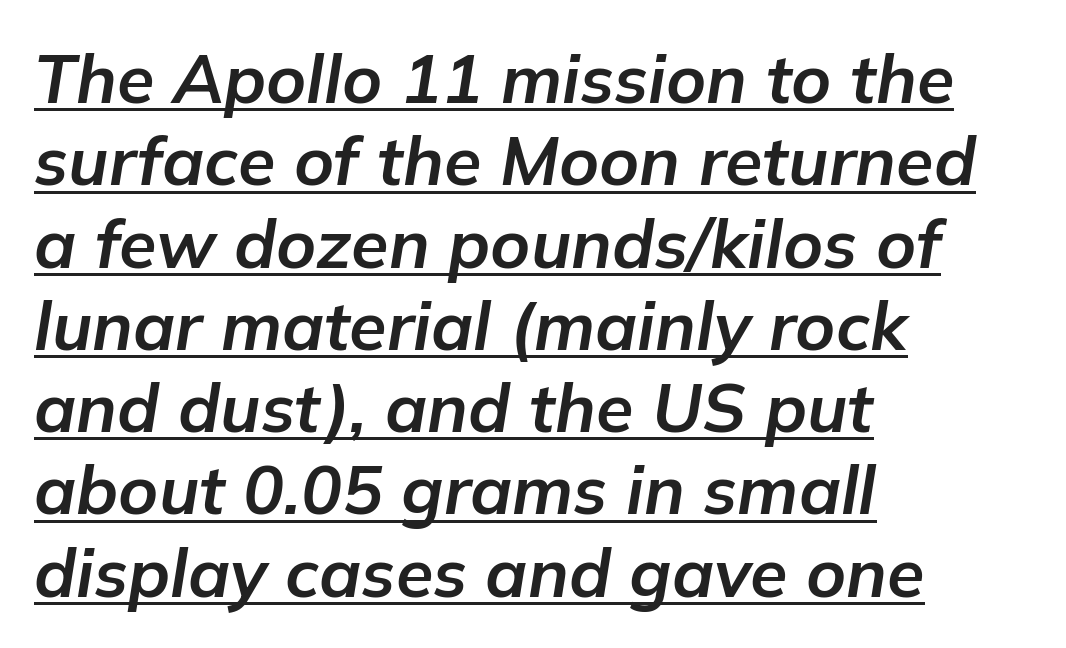
{"italic": "yes", "lean": "right", "slant_degrees": 9, "bold": "yes", "weight": "bold", "width": "normal", "stroke_contrast": "low", "x_height": "medium", "monospaced": "no", "underline": "yes", "align": "left", "line_spacing_ratio": 1.21, "letter_spacing": "normal", "letter_spacing_em": 0.0, "glyph_px": 68}
